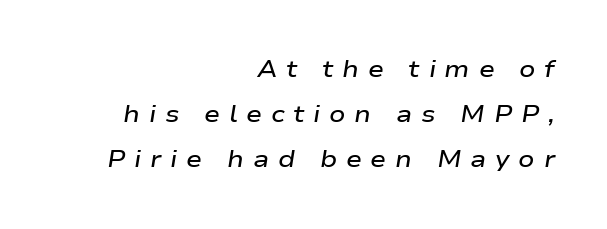
Q: Is the text bold? A: Semi-bold.
Q: Is the text italic (slanted)? A: Yes, it leans right by about 9 degrees.
Q: Is the text underlined? A: No.
Q: How is the paragraph aligned? A: Right-aligned.
Q: Is the spacing between letters normal or unusually wide? A: Unusually wide.
